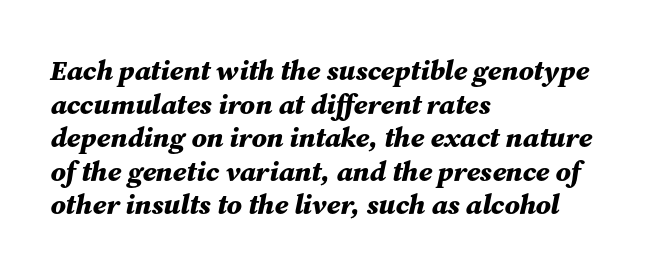
{"italic": "yes", "lean": "right", "slant_degrees": 12, "bold": "yes", "weight": "bold", "width": "normal", "stroke_contrast": "medium", "x_height": "medium", "monospaced": "no", "underline": "no", "align": "left", "line_spacing_ratio": 1.2, "letter_spacing": "normal", "letter_spacing_em": 0.0, "glyph_px": 28}
